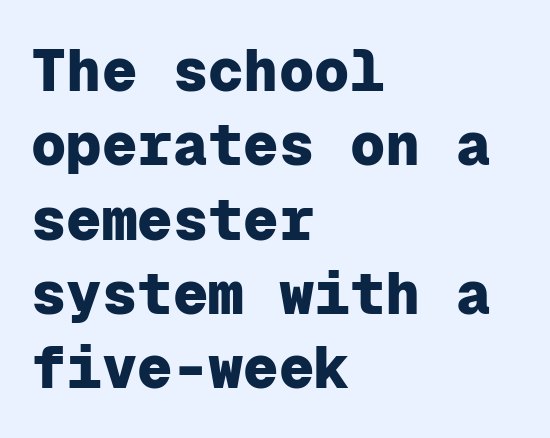
The image shows 59 px heavy sans-serif type, upright, monospaced; set left-aligned, normal line spacing (1.26x), normal letter spacing, not underlined; low stroke contrast and a medium x-height.
